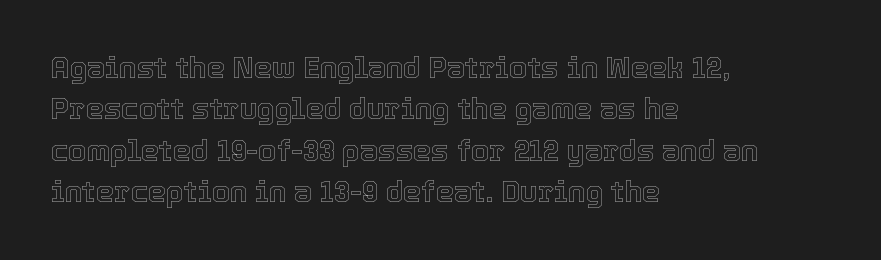
Type without underlining. Notice how descenders clear the ascenders below comfortably — that's standard leading. Glyph-to-glyph distance matches everyday printed text. Style check: upright. The passage shown is typed in a proportional face where columns would drift. One-word summary of the alignment: left.
